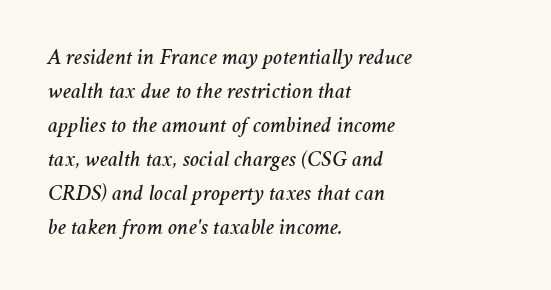
The image shows 22 px text type, italic (leaning right); set left-aligned, normal line spacing (1.55x), normal letter spacing, not underlined.
